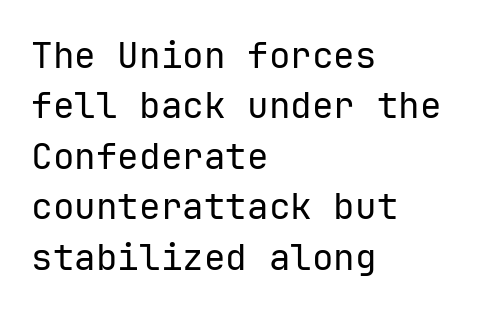
Q: Is the text bold? A: No.
Q: Is the text italic (slanted)? A: No, it is upright.
Q: Is the typeface a serif or a sans-serif typeface? A: Sans-serif.
Q: Is the text underlined? A: No.
Q: How is the paragraph aligned? A: Left-aligned.
Q: Is the spacing between letters normal or unusually wide? A: Normal.
Q: Is the spacing between lines tight, normal or loose? A: Normal.
Q: Width (condensed, normal, or wide)? A: Normal.
Q: Stroke contrast? A: Low.
Q: x-height? A: Medium.
Q: Monospaced? A: Yes.
